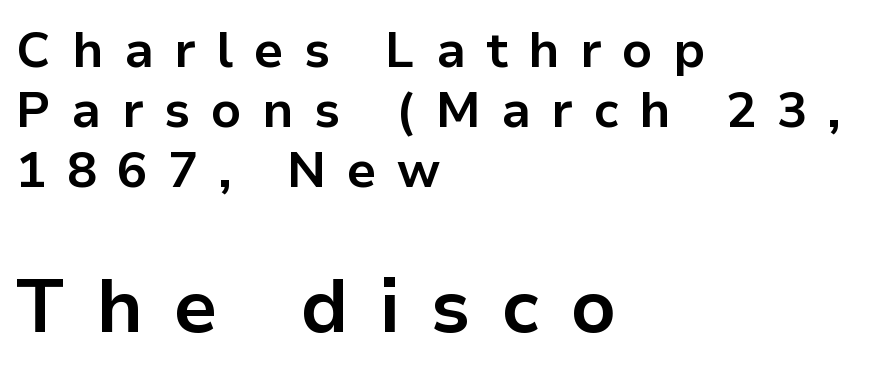
The image shows 75 px bold sans-serif type, upright; set left-aligned, line spacing 1.2x, unusually wide letter spacing (+0.41 em), not underlined; the second (bottom) block is 1.5x larger; low stroke contrast and a medium x-height.
